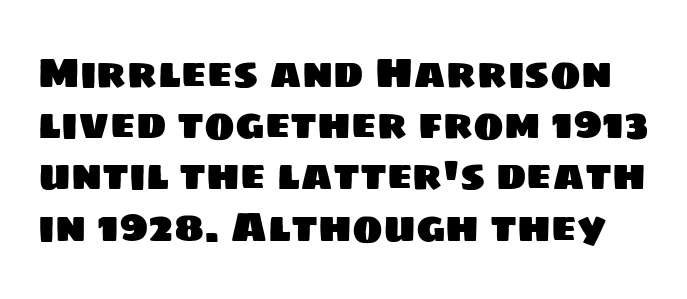
Q: Is the typeface a serif or a sans-serif typeface? A: Sans-serif.
Q: Is the text underlined? A: No.
Q: Is the spacing between letters normal or unusually wide? A: Normal.
Q: Is the spacing between lines tight, normal or loose? A: Normal.
Q: Width (condensed, normal, or wide)? A: Normal.
Q: Stroke contrast? A: Low.
Q: x-height? A: Large.
Q: Monospaced? A: No.
